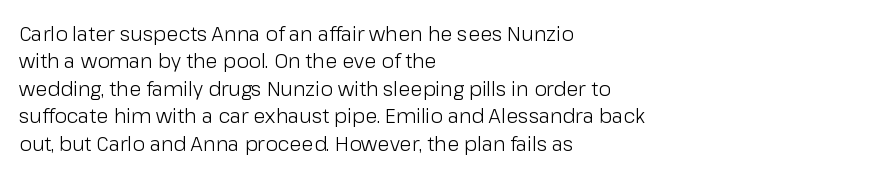
Caption: standard tracking, unaltered. Alignment: flush left. Line spacing here is normal. Weight: not bold — regular or lighter.
